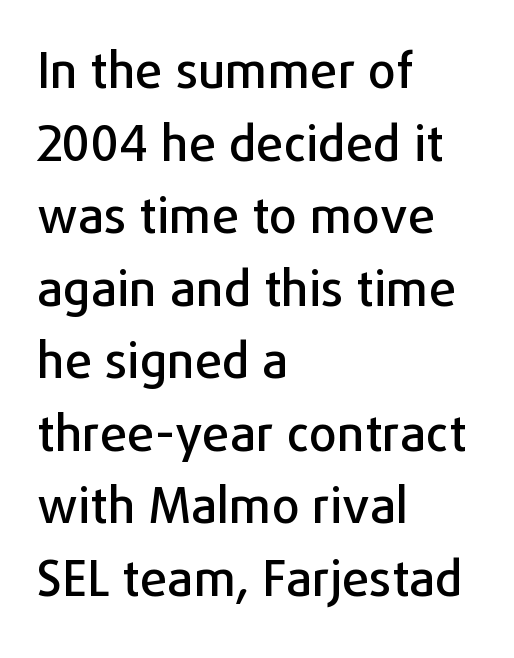
Q: Is the text italic (slanted)? A: No, it is upright.
Q: Is the typeface a serif or a sans-serif typeface? A: Sans-serif.
Q: Is the text underlined? A: No.
Q: How is the paragraph aligned? A: Left-aligned.
Q: Is the spacing between letters normal or unusually wide? A: Normal.
Q: Is the spacing between lines tight, normal or loose? A: Normal.
Q: Width (condensed, normal, or wide)? A: Normal.
Q: Stroke contrast? A: Low.
Q: x-height? A: Medium.
Q: Monospaced? A: No.
